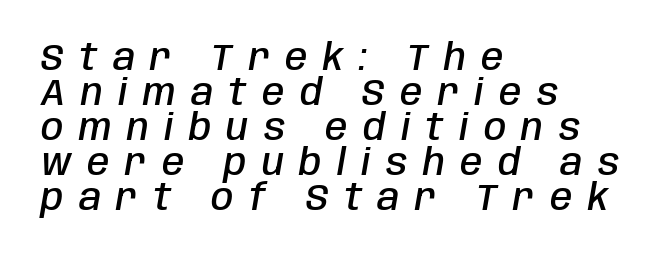
{"italic": "yes", "lean": "right", "slant_degrees": 10, "bold": "semi", "weight": "semibold", "width": "condensed", "stroke_contrast": "low", "x_height": "large", "monospaced": "no", "underline": "no", "align": "left", "line_spacing": "tight", "line_spacing_ratio": 0.97, "letter_spacing": "wide", "letter_spacing_em": 0.43, "glyph_px": 36}
